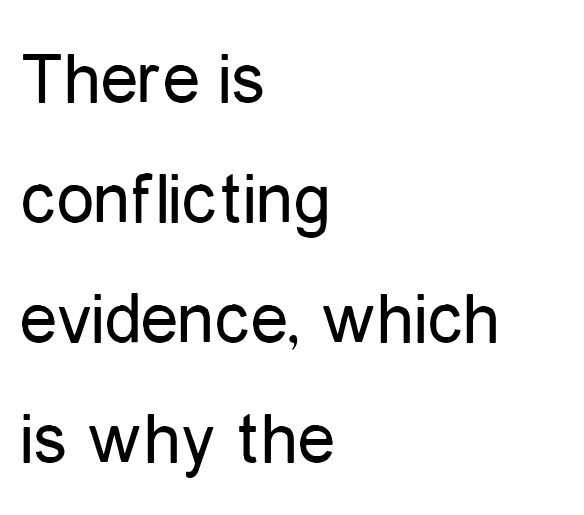
Q: Is the text bold? A: No.
Q: Is the text italic (slanted)? A: No, it is upright.
Q: Is the typeface a serif or a sans-serif typeface? A: Sans-serif.
Q: Is the text underlined? A: No.
Q: How is the paragraph aligned? A: Left-aligned.
Q: Is the spacing between letters normal or unusually wide? A: Normal.
Q: Is the spacing between lines tight, normal or loose? A: Normal.
Q: Width (condensed, normal, or wide)? A: Condensed.
Q: Stroke contrast? A: Low.
Q: x-height? A: Medium.
Q: Monospaced? A: No.
